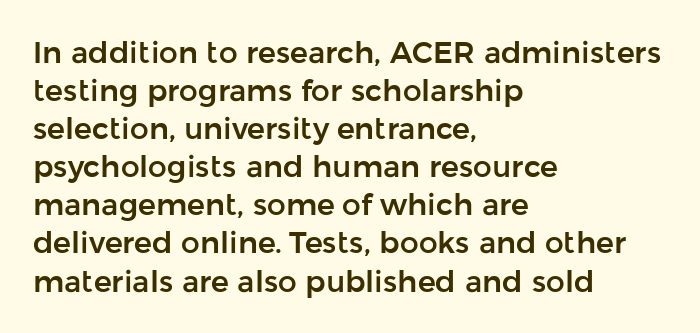
The image shows 30 px sans-serif type, upright; set left-aligned, normal line spacing (1.27x), normal letter spacing, not underlined; low stroke contrast and a medium x-height.
